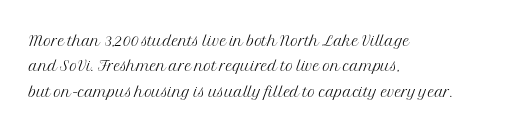
Q: Is the text bold? A: No.
Q: Is the text italic (slanted)? A: Yes.
Q: Is the text underlined? A: No.
Q: How is the paragraph aligned? A: Left-aligned.
Q: Is the spacing between letters normal or unusually wide? A: Normal.
